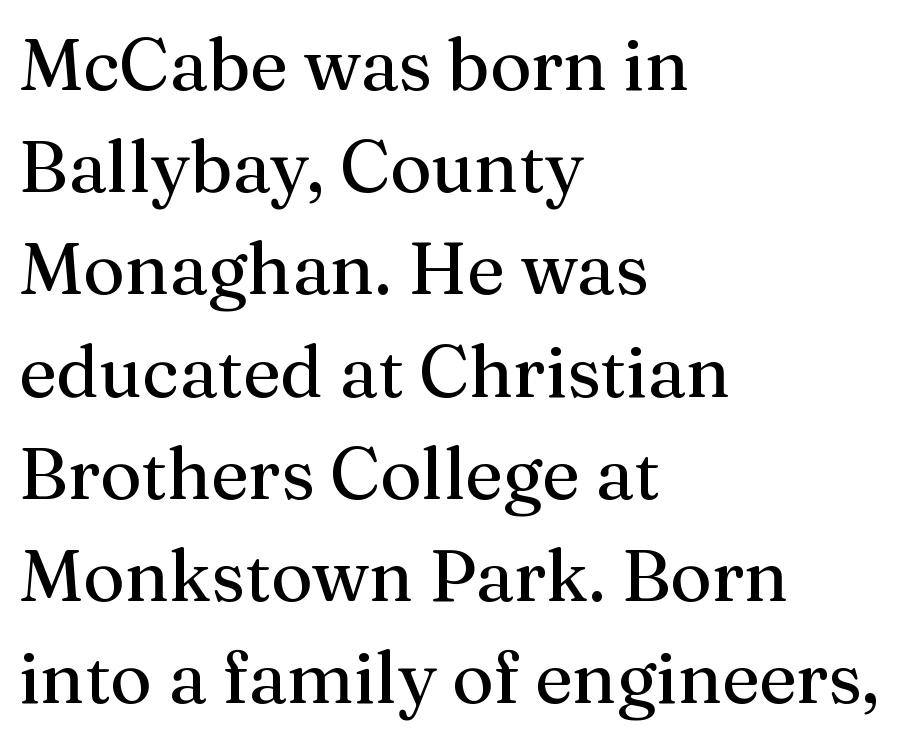
The image shows 72 px regular-weight serif type, upright; set left-aligned, normal line spacing (1.42x), normal letter spacing, not underlined; medium stroke contrast and a medium x-height.
